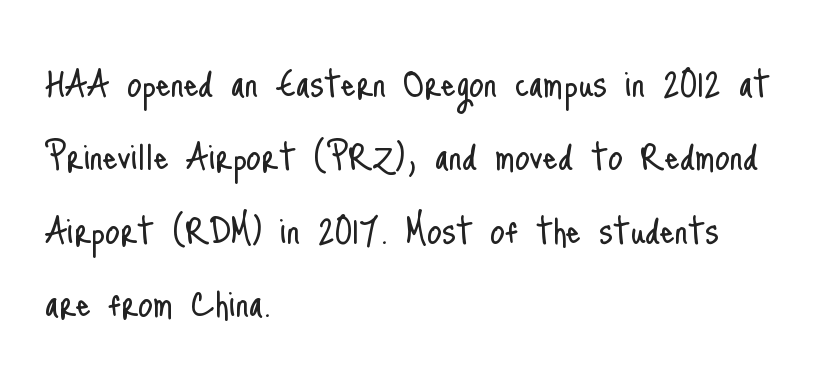
{"serif": "no", "italic": "no", "bold": "no", "weight": "light", "width": "condensed", "stroke_contrast": "low", "x_height": "small", "monospaced": "no", "underline": "no", "align": "left", "line_spacing": "normal", "line_spacing_ratio": 1.56, "letter_spacing": "normal", "letter_spacing_em": 0.0, "glyph_px": 47}
